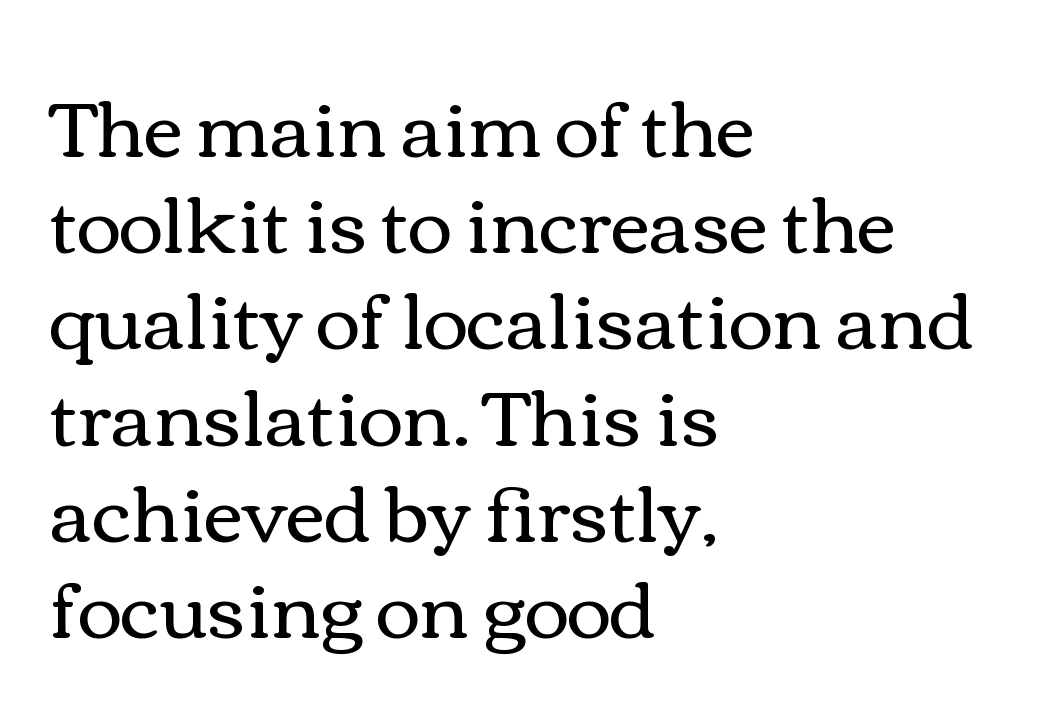
The image shows 77 px regular-weight, wide type, upright; set left-aligned, normal line spacing (1.25x), normal letter spacing, not underlined; medium stroke contrast and a medium x-height.
